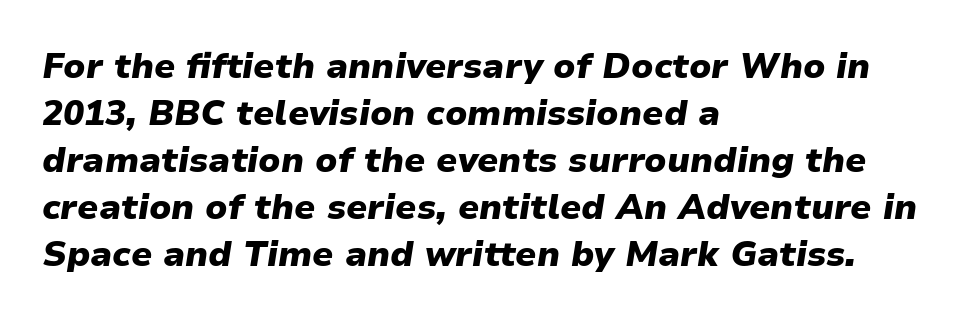
{"italic": "yes", "lean": "right", "slant_degrees": 9, "bold": "yes", "weight": "heavy", "width": "normal", "stroke_contrast": "low", "x_height": "medium", "monospaced": "no", "underline": "no", "align": "left", "line_spacing": "normal", "line_spacing_ratio": 1.34, "letter_spacing": "normal", "letter_spacing_em": 0.0, "glyph_px": 35}
